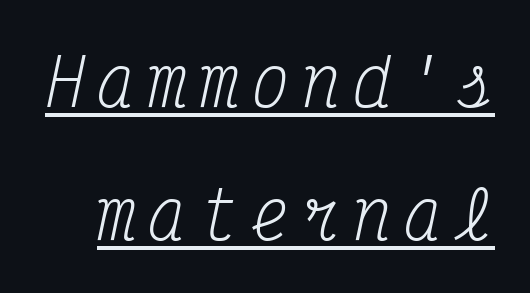
Looking at the ascenders, they clearly lean. The passage shown is not bold in any degree. Characters follow at a spacing far wider than the type designer built in. Every character here occupies the same horizontal width, giving the sample a typewriter-like rhythm. What's the leading like? Stretched, with rows far apart.
